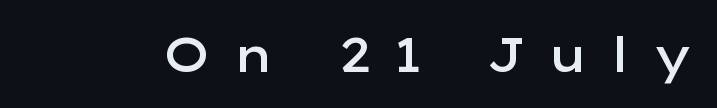
The image shows 48 px semibold, wide sans-serif type, upright; set unusually wide letter spacing (+0.43 em), not underlined; low stroke contrast and a medium x-height.
